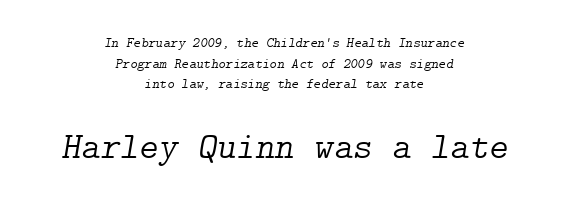
{"serif": "yes", "italic": "yes", "lean": "right", "slant_degrees": 9, "bold": "no", "weight": "light", "width": "normal", "stroke_contrast": "low", "x_height": "medium", "underline": "no", "align": "center", "line_spacing": "normal", "line_spacing_ratio": 1.48, "letter_spacing": "normal", "letter_spacing_em": 0.0, "larger_block": "second", "size_ratio": 2.64, "glyph_px": 37}
